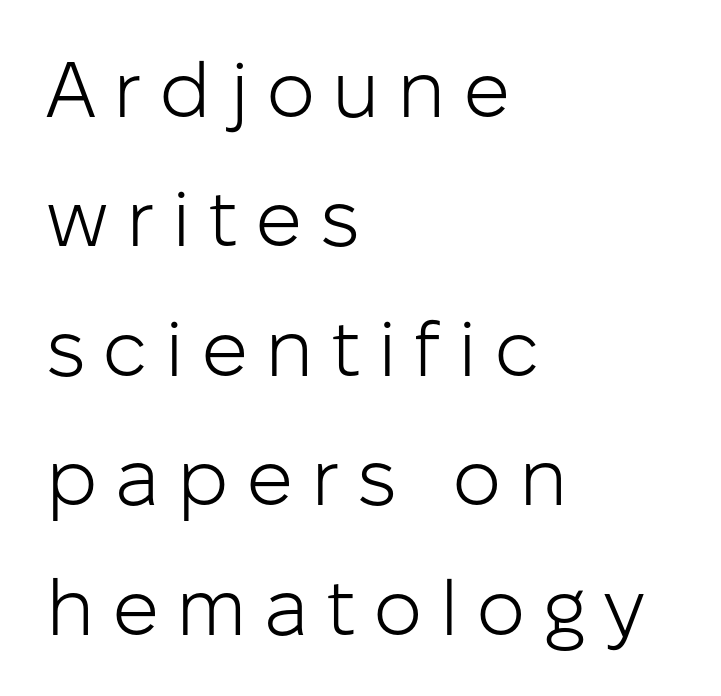
Q: Is the text bold? A: No.
Q: Is the text italic (slanted)? A: No, it is upright.
Q: Is the typeface a serif or a sans-serif typeface? A: Sans-serif.
Q: Is the text underlined? A: No.
Q: How is the paragraph aligned? A: Left-aligned.
Q: Is the spacing between letters normal or unusually wide? A: Unusually wide.
Q: Is the spacing between lines tight, normal or loose? A: Normal.
Q: Width (condensed, normal, or wide)? A: Normal.
Q: Stroke contrast? A: Low.
Q: x-height? A: Medium.
Q: Monospaced? A: No.
